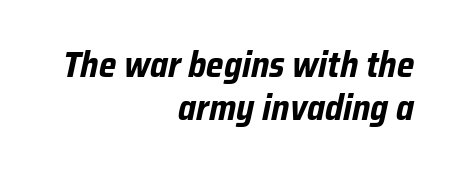
Varying glyph widths throughout — classic text-font behaviour. Students, note that the glyphs here touch the page at normal intervals. Pretty heavy lettering here — definitely bold. The axis of the letterforms is tilted away from vertical. Visually the block forms a straight wall on the right and a jagged coastline on the left. Glance below the letters and you will spot only blank space.
